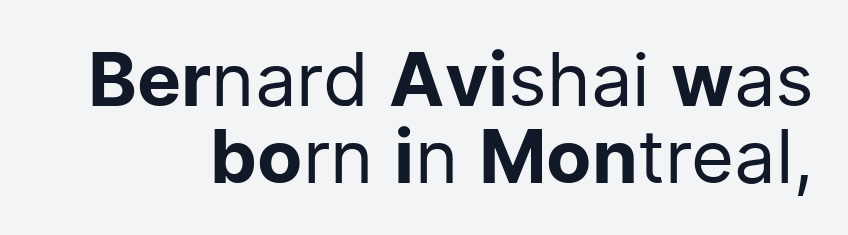
{"serif": "no", "italic": "no", "bold": "no", "weight": "regular", "width": "normal", "stroke_contrast": "low", "x_height": "medium", "monospaced": "no", "underline": "no", "line_spacing": "tight", "line_spacing_ratio": 1.04, "letter_spacing": "normal", "letter_spacing_em": 0.0, "glyph_px": 74}
